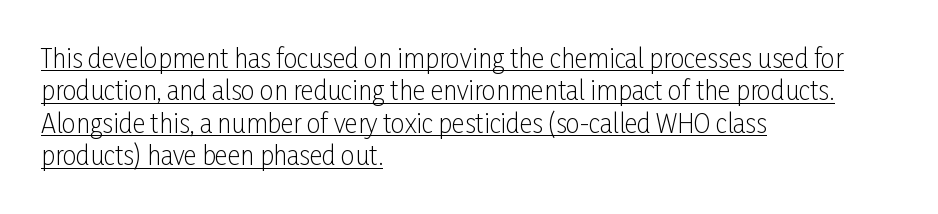
The image shows 25 px text type, upright; set left-aligned, normal line spacing (1.3x), normal letter spacing, underlined.
